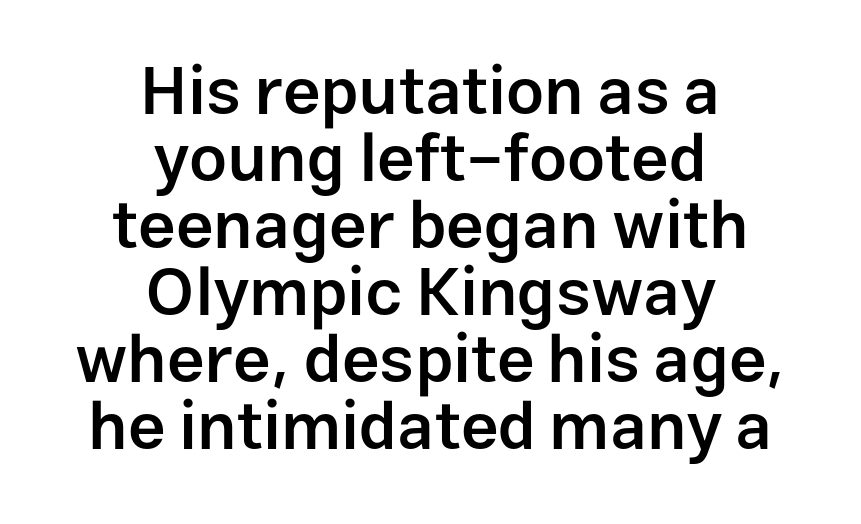
{"serif": "no", "italic": "no", "bold": "semi", "weight": "semibold", "width": "normal", "stroke_contrast": "low", "x_height": "medium", "monospaced": "no", "underline": "no", "align": "center", "line_spacing": "tight", "line_spacing_ratio": 1.0, "letter_spacing": "normal", "letter_spacing_em": 0.0, "glyph_px": 67}
